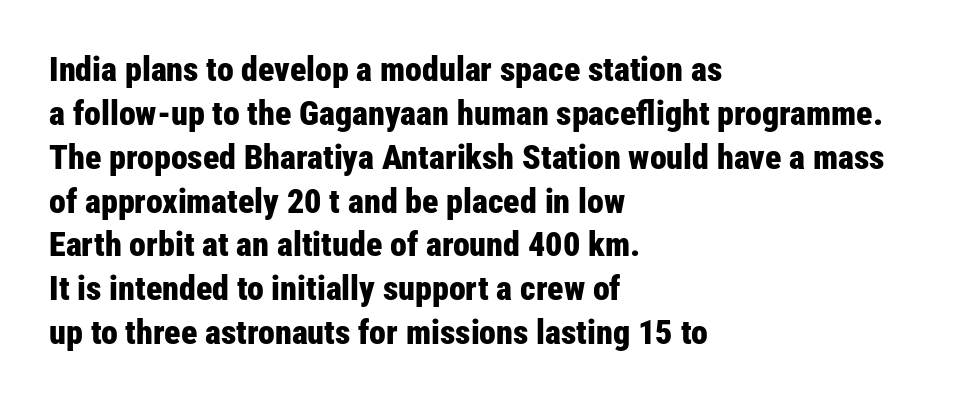
The image shows 34 px bold, condensed sans-serif type, upright; set left-aligned, normal line spacing (1.29x), normal letter spacing, not underlined; low stroke contrast and a medium x-height.
